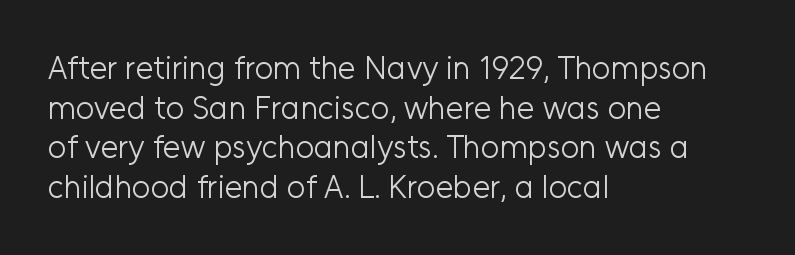
The rendering anchors every line to the left-hand side. Unmarked baselines from the first word to the last. Stroke thickness stays within the range of a standard reading face or lighter. Observe the ordinary spacing: letters are neighbours, not strangers.
